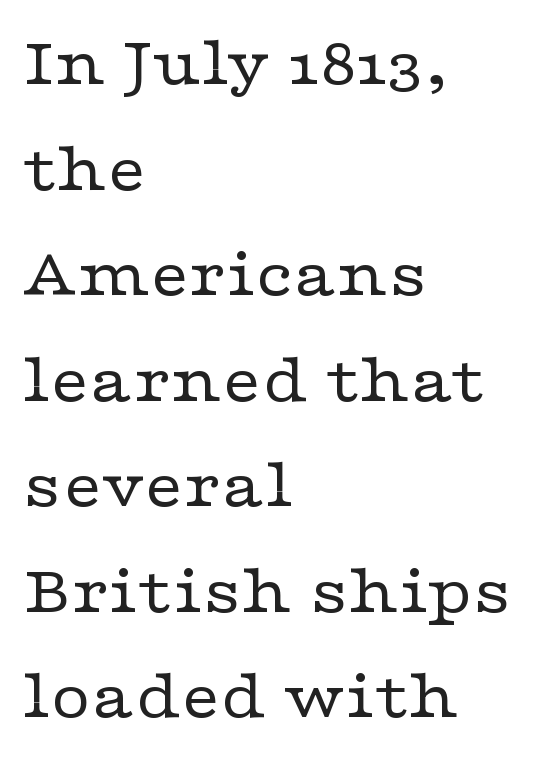
The image shows 69 px regular-weight, wide serif type, upright; set left-aligned, normal line spacing (1.53x), normal letter spacing, not underlined; low stroke contrast and a medium x-height.
